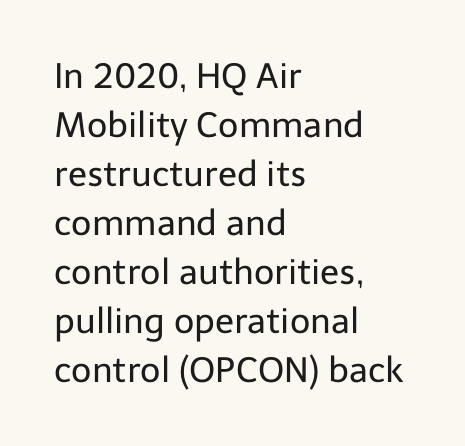
{"serif": "no", "italic": "no", "bold": "no", "weight": "regular", "width": "normal", "stroke_contrast": "low", "x_height": "medium", "monospaced": "no", "underline": "no", "align": "left", "line_spacing": "normal", "line_spacing_ratio": 1.4, "letter_spacing": "normal", "letter_spacing_em": 0.0, "glyph_px": 35}
